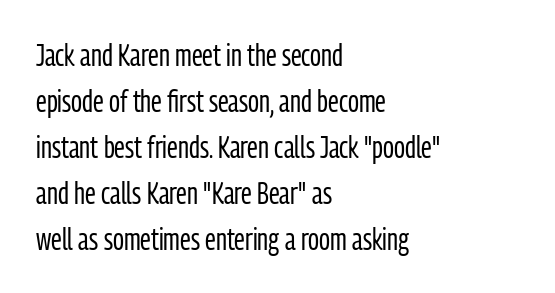
Q: Is the text bold? A: No.
Q: Is the text italic (slanted)? A: No, it is upright.
Q: Is the typeface a serif or a sans-serif typeface? A: Sans-serif.
Q: Is the text underlined? A: No.
Q: How is the paragraph aligned? A: Left-aligned.
Q: Is the spacing between letters normal or unusually wide? A: Normal.
Q: Is the spacing between lines tight, normal or loose? A: Normal.
Q: Width (condensed, normal, or wide)? A: Condensed.
Q: Stroke contrast? A: Low.
Q: x-height? A: Medium.
Q: Monospaced? A: No.
